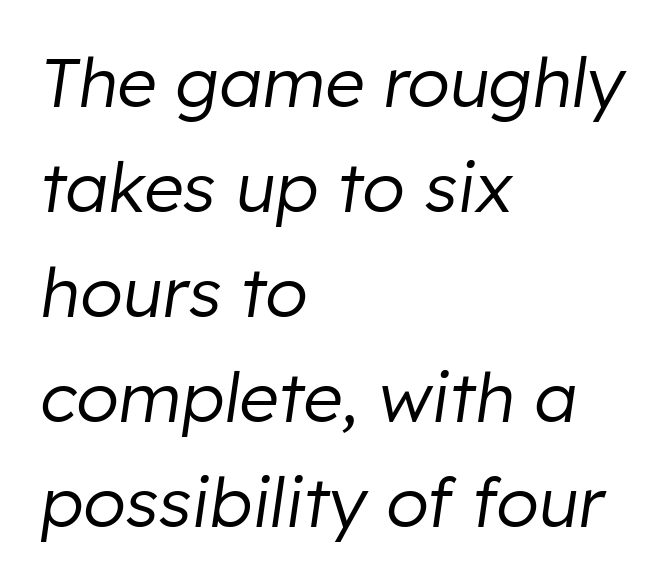
Baseline-to-baseline distance is the conventional proportion of letter height. Is this a fixed-width face? No — the glyphs have proportional, varying widths. Slant detected: the letters are inclined. Clear beneath every line of the passage. This rendering uses left alignment, leaving the right contour irregular.
